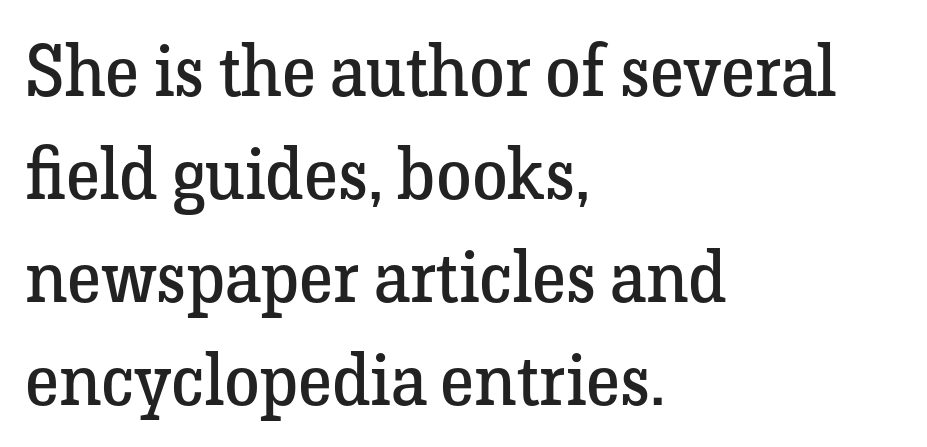
The line-height multiplier appears to be the usual default. It's the straight-up-and-down kind of type. The face used here is rendered with its standard letterfit. Do the characters align in a grid? No, the font is proportional. The characters are drawn with everyday or finer stroke widths. A student would call this left alignment; a typographer would say flush left, rag right.
